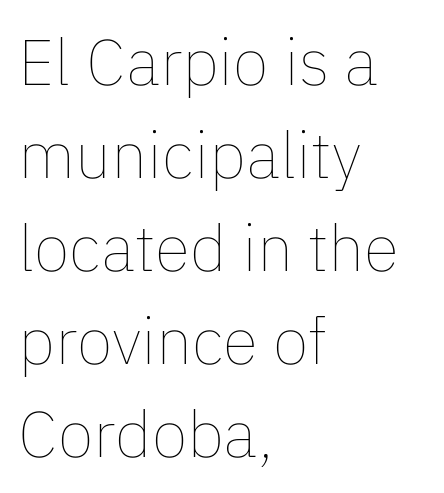
Compared with a typical body face, this is equally light or lighter still. Posture: straight, roman, zero tilt. Bare-footed words on every line. Here the designer chose a conventional face with non-uniform glyph widths. Notice how descenders clear the ascenders below comfortably — that's standard leading.
